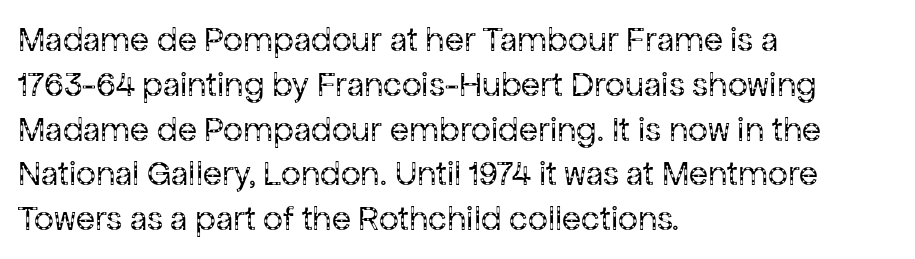
Q: Is the text bold? A: No.
Q: Is the text italic (slanted)? A: No, it is upright.
Q: Is the typeface a serif or a sans-serif typeface? A: Sans-serif.
Q: Is the text underlined? A: No.
Q: How is the paragraph aligned? A: Left-aligned.
Q: Is the spacing between letters normal or unusually wide? A: Normal.
Q: Is the spacing between lines tight, normal or loose? A: Normal.
Q: Width (condensed, normal, or wide)? A: Normal.
Q: Stroke contrast? A: Low.
Q: x-height? A: Medium.
Q: Monospaced? A: No.
